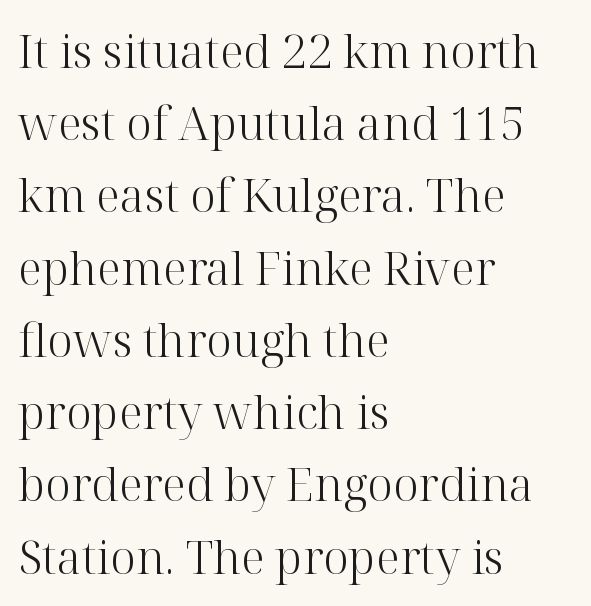
Interline gaps are of average width in this sample. This is not heavy type; no bold has been used. Line starts are locked; line ends wander. Tracking value appears to be zero — textbook default spacing. Little horizontal feet cap the strokes, marking this as serif type. Type without underlining.
